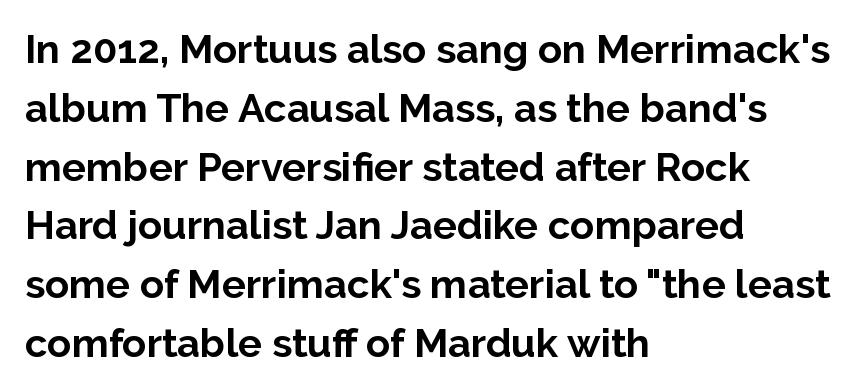
{"serif": "no", "italic": "no", "bold": "yes", "weight": "bold", "width": "normal", "stroke_contrast": "low", "x_height": "medium", "monospaced": "no", "underline": "no", "align": "left", "line_spacing": "normal", "line_spacing_ratio": 1.47, "letter_spacing": "normal", "letter_spacing_em": 0.0, "glyph_px": 40}
